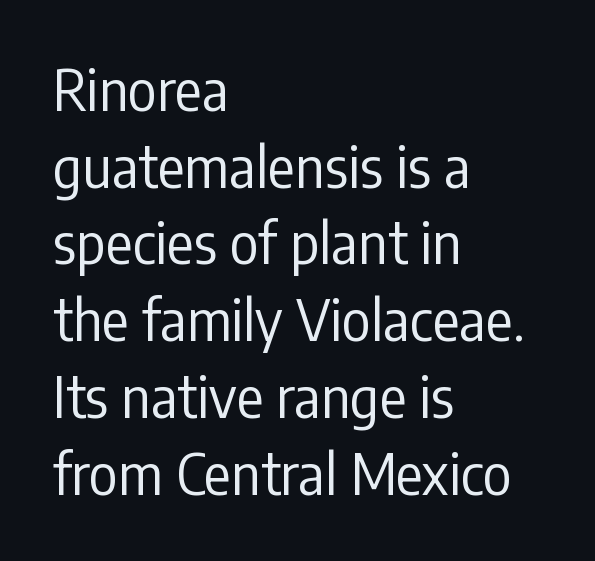
Q: Is the text bold? A: No.
Q: Is the text italic (slanted)? A: No, it is upright.
Q: Is the typeface a serif or a sans-serif typeface? A: Sans-serif.
Q: Is the text underlined? A: No.
Q: How is the paragraph aligned? A: Left-aligned.
Q: Is the spacing between letters normal or unusually wide? A: Normal.
Q: Is the spacing between lines tight, normal or loose? A: Normal.
Q: Width (condensed, normal, or wide)? A: Condensed.
Q: Stroke contrast? A: Low.
Q: x-height? A: Medium.
Q: Monospaced? A: No.
